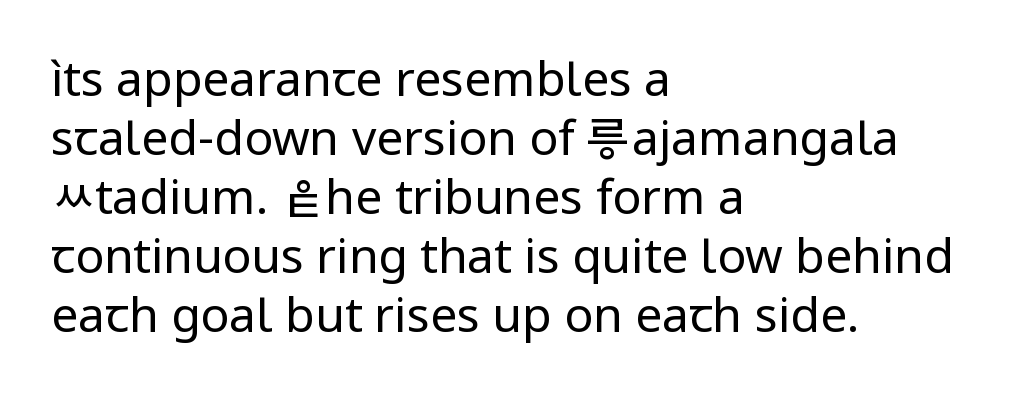
Every row of glyphs begins at an identical x-position on the left. The glyphs are unaccompanied by any horizontal stroke below them. Nope, no serifs anywhere on these letters. This sample has the flowing, uneven cadence of proportional lettering.
